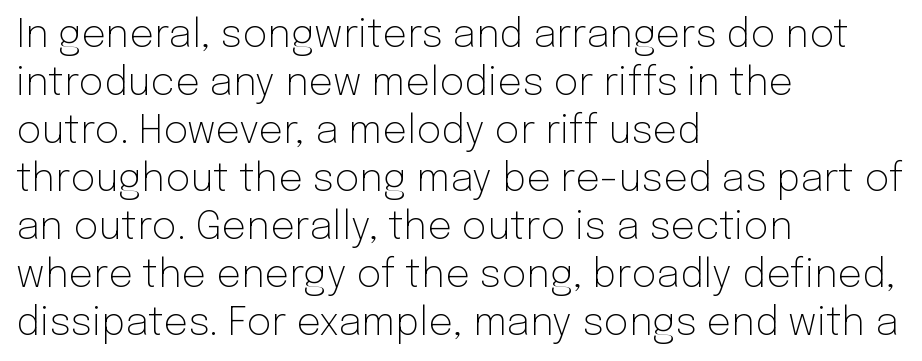
No italicization has been applied; the sample stays upright. Spacing verdict: proportional, widths tailored to each character. The type is set solid horizontally, with unmodified tracking. The passage shown is typeset with a sans-serif family. Compared with a centered layout, this one pins lines to the left instead. Quick note: underline off.
